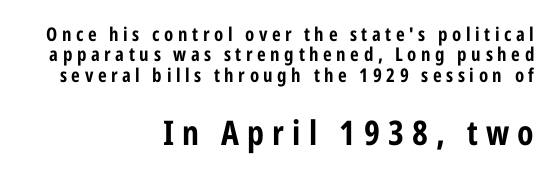
The image shows 34 px bold, condensed sans-serif type, upright; set right-aligned, tight line spacing (1.07x), unusually wide letter spacing (+0.24 em), not underlined; the second (bottom) block is 1.79x larger; low stroke contrast and a medium x-height.
